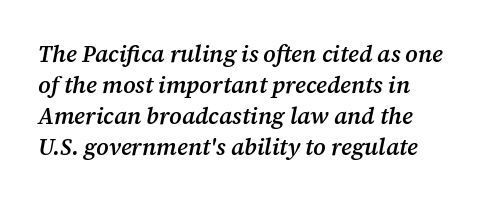
{"italic": "yes", "lean": "right", "slant_degrees": 12, "bold": "semi", "underline": "no", "line_spacing": "normal", "line_spacing_ratio": 1.35, "letter_spacing": "normal", "letter_spacing_em": 0.0, "glyph_px": 23}
